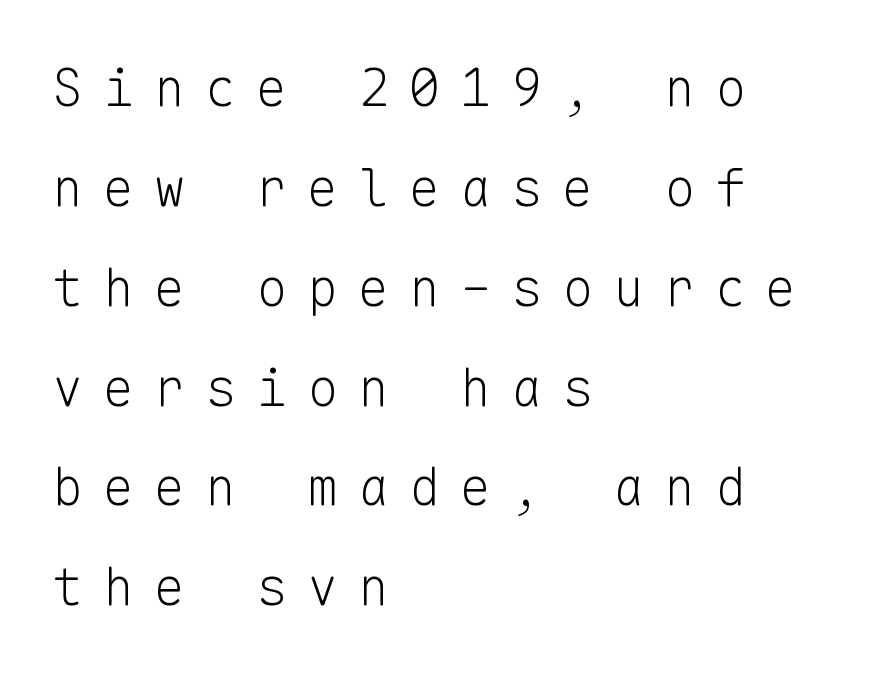
The image shows 52 px light sans-serif type, upright, monospaced; set left-aligned, loose line spacing (1.92x), unusually wide letter spacing (+0.38 em), not underlined; low stroke contrast and a medium x-height.
